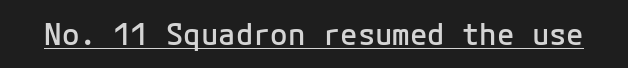
{"serif": "no", "italic": "no", "bold": "semi", "weight": "semibold", "width": "normal", "stroke_contrast": "low", "x_height": "medium", "monospaced": "yes", "underline": "yes", "letter_spacing": "normal", "letter_spacing_em": 0.0, "glyph_px": 29}
